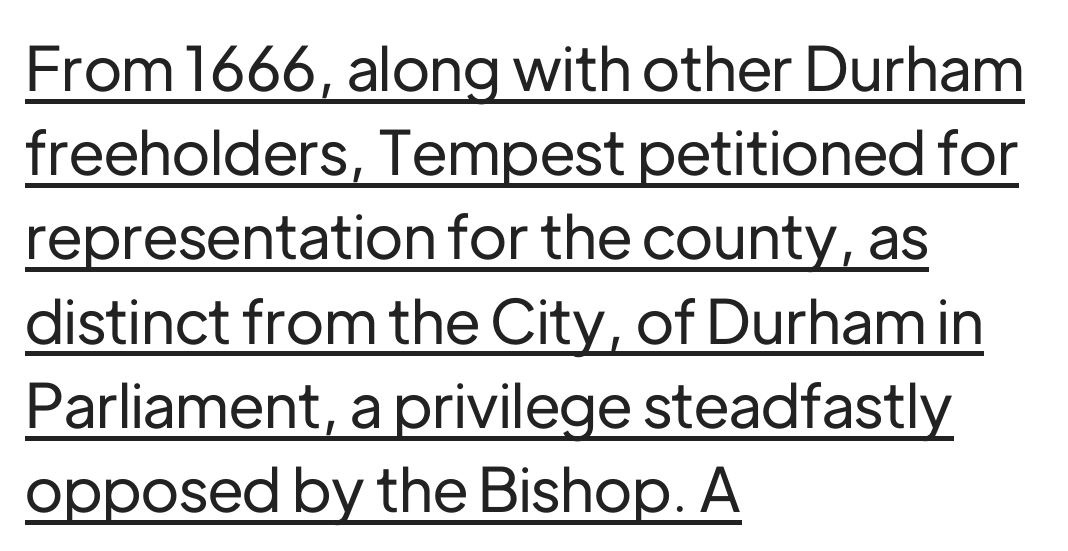
Students, note that the glyphs here touch the page at normal intervals. The characters display no serif detailing; their extremities are plain. Nope, not italic — everything's standing straight. The lettering is marked with a stroke running underneath it. Whoever set this chose a conventional vertical rhythm. The setting favours the left margin, as ordinary paragraphs usually do.
